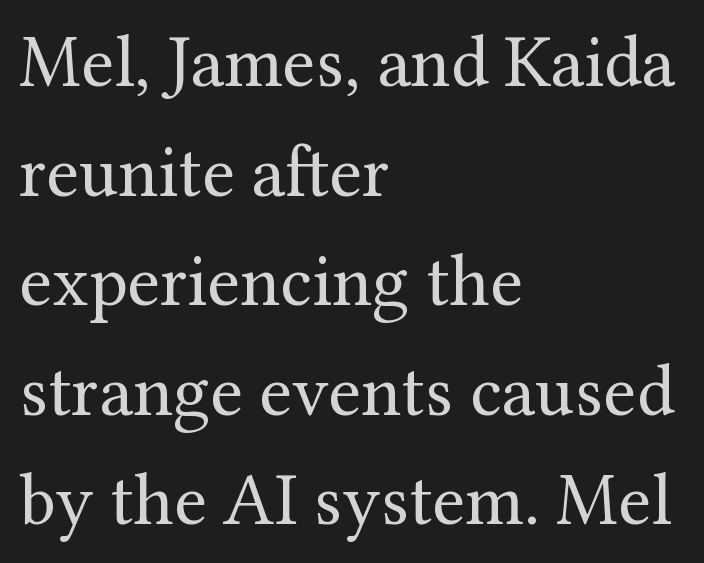
The image shows 74 px regular-weight serif type, upright; set left-aligned, normal line spacing (1.48x), normal letter spacing, not underlined; medium stroke contrast and a medium x-height.
